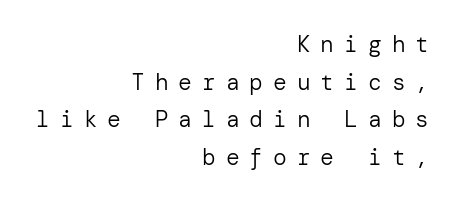
Q: Is the text bold? A: No.
Q: Is the text italic (slanted)? A: No, it is upright.
Q: Is the text underlined? A: No.
Q: How is the paragraph aligned? A: Right-aligned.
Q: Is the spacing between letters normal or unusually wide? A: Unusually wide.
Q: Is the spacing between lines tight, normal or loose? A: Normal.
